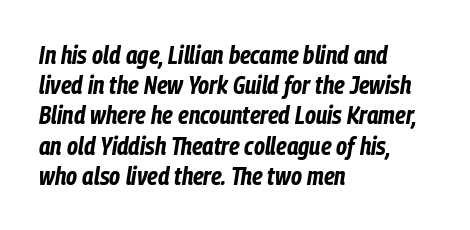
{"italic": "yes", "lean": "right", "slant_degrees": 9, "bold": "yes", "underline": "no", "align": "left", "line_spacing_ratio": 1.21, "letter_spacing": "normal", "letter_spacing_em": 0.0, "glyph_px": 25}
